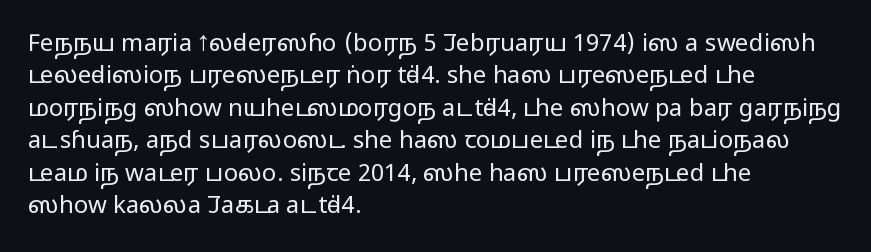
{"italic": "no", "bold": "no", "underline": "no", "align": "left", "line_spacing": "normal", "line_spacing_ratio": 1.35, "letter_spacing": "normal", "letter_spacing_em": 0.0, "glyph_px": 24}
